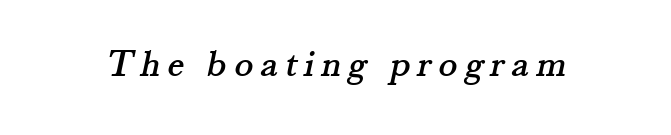
The image shows 39 px serif type; set not underlined; medium stroke contrast and a small x-height.
